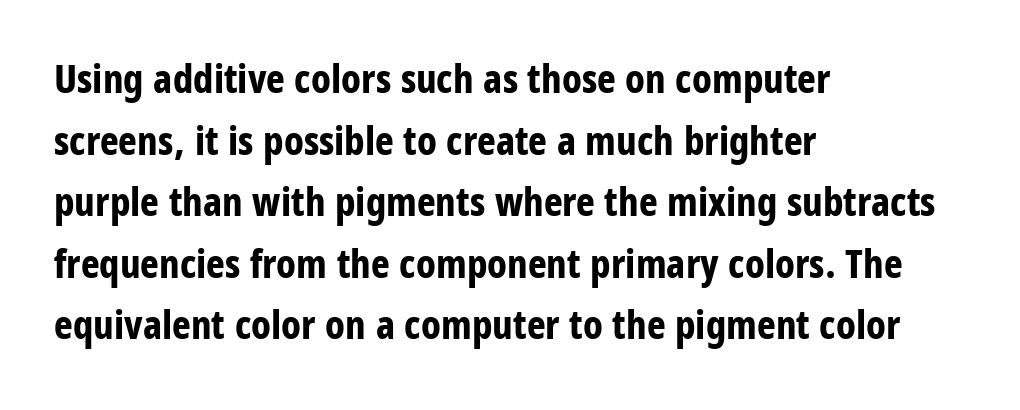
The typeface chosen for these lines omits serifs. The passage shown is not underscored anywhere. Is the type bold? Yes — the strokes are clearly thick and heavy. Regarding leading, the lines here are spaced in the standard way.
